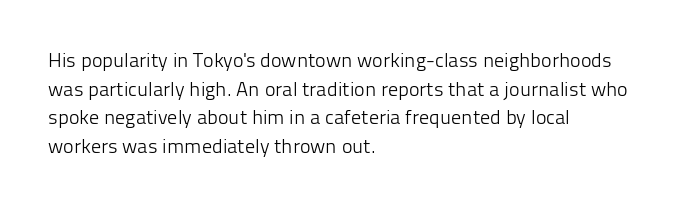
{"italic": "no", "bold": "no", "underline": "no", "align": "left", "line_spacing": "normal", "line_spacing_ratio": 1.43, "letter_spacing": "normal", "letter_spacing_em": 0.0, "glyph_px": 20}
